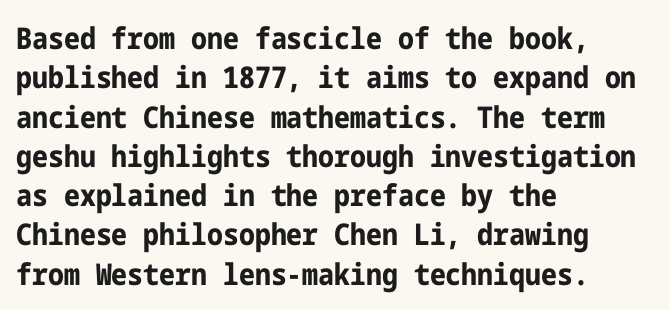
Q: Is the text bold? A: Yes.
Q: Is the text italic (slanted)? A: No, it is upright.
Q: Is the typeface a serif or a sans-serif typeface? A: Sans-serif.
Q: Is the text underlined? A: No.
Q: How is the paragraph aligned? A: Left-aligned.
Q: Is the spacing between letters normal or unusually wide? A: Normal.
Q: Is the spacing between lines tight, normal or loose? A: Normal.
Q: Width (condensed, normal, or wide)? A: Condensed.
Q: Stroke contrast? A: Low.
Q: x-height? A: Medium.
